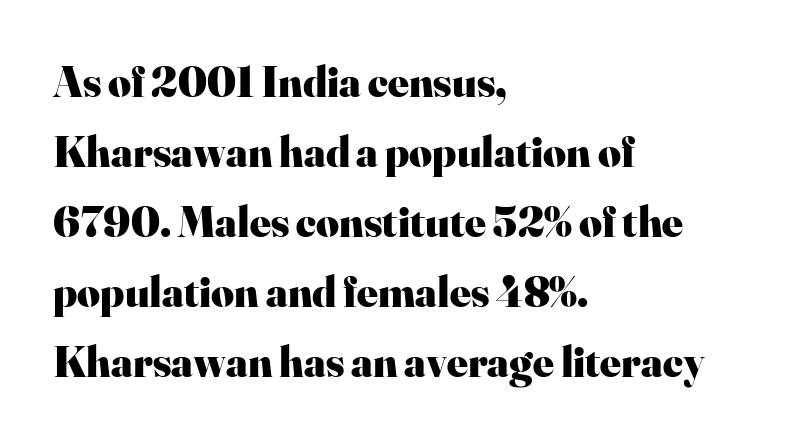
The image shows 44 px heavy serif type, upright; set left-aligned, normal line spacing (1.59x), normal letter spacing, not underlined; high stroke contrast and a small x-height.
